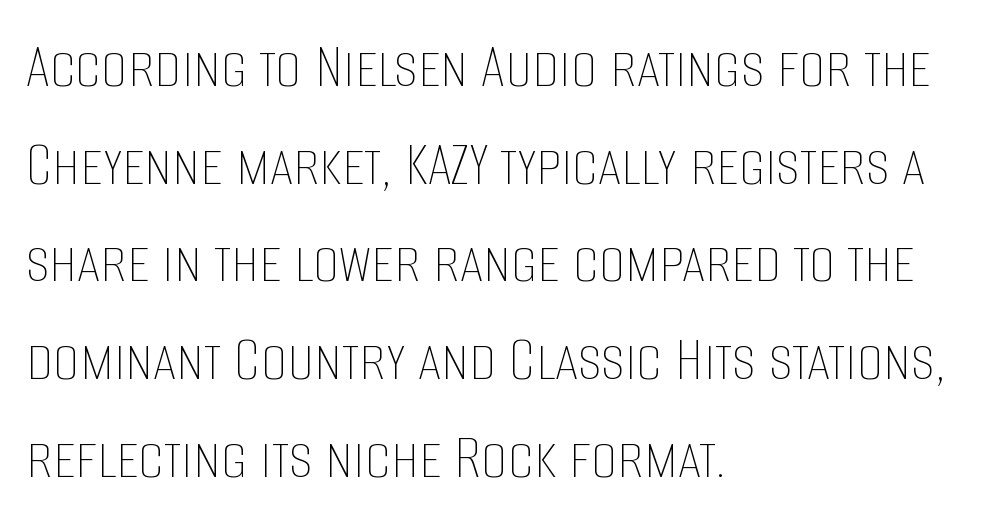
{"italic": "no", "bold": "no", "weight": "thin", "width": "condensed", "stroke_contrast": "low", "x_height": "large", "monospaced": "no", "underline": "no", "align": "left", "line_spacing": "normal", "line_spacing_ratio": 1.48, "letter_spacing": "normal", "letter_spacing_em": 0.0, "glyph_px": 66}
